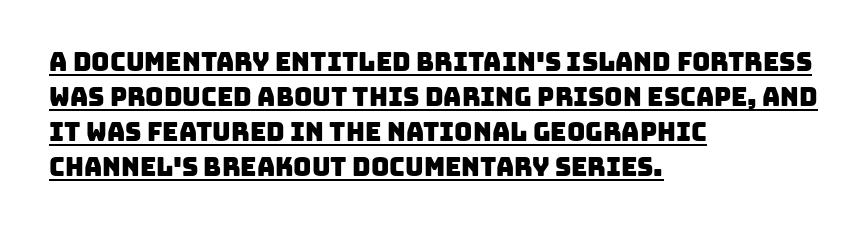
The typesetter chose a ragged-right arrangement here. Honestly, the underline is the first thing you notice here. A typesetter would call this zero additional tracking. One glance says typical: line gaps are just what's usual.
